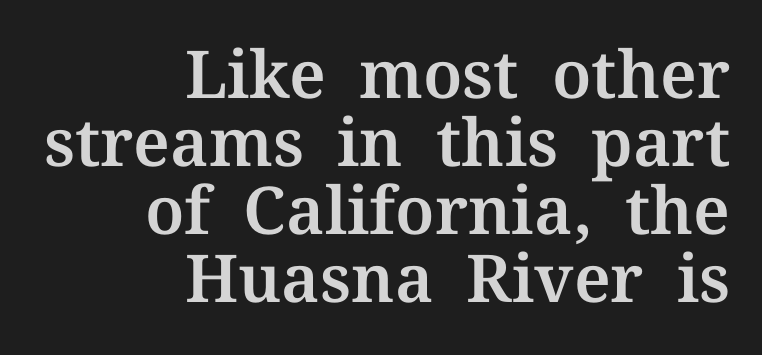
Any mark beneath the type? The region is blank. If you drew a ruler down the right edge, every line would touch it. Are there feet on the stems? There are — it's a serif. Posture: straight, roman, zero tilt. Each letter keeps its own natural width here, so spacing adapts to shape.
